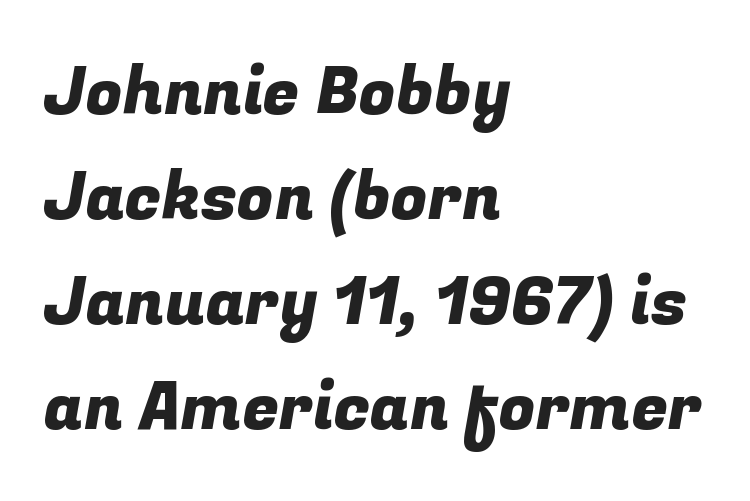
The image shows 66 px sans-serif type; set left-aligned, normal line spacing (1.59x), normal letter spacing, not underlined; low stroke contrast and a medium x-height.
